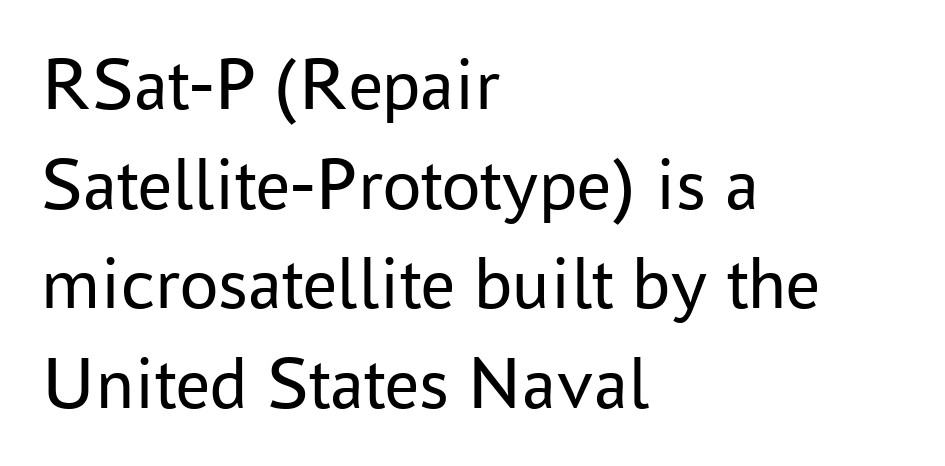
Q: Is the text bold? A: No.
Q: Is the text italic (slanted)? A: No, it is upright.
Q: Is the typeface a serif or a sans-serif typeface? A: Sans-serif.
Q: Is the text underlined? A: No.
Q: How is the paragraph aligned? A: Left-aligned.
Q: Is the spacing between letters normal or unusually wide? A: Normal.
Q: Is the spacing between lines tight, normal or loose? A: Normal.
Q: Width (condensed, normal, or wide)? A: Normal.
Q: Stroke contrast? A: Low.
Q: x-height? A: Medium.
Q: Monospaced? A: No.
